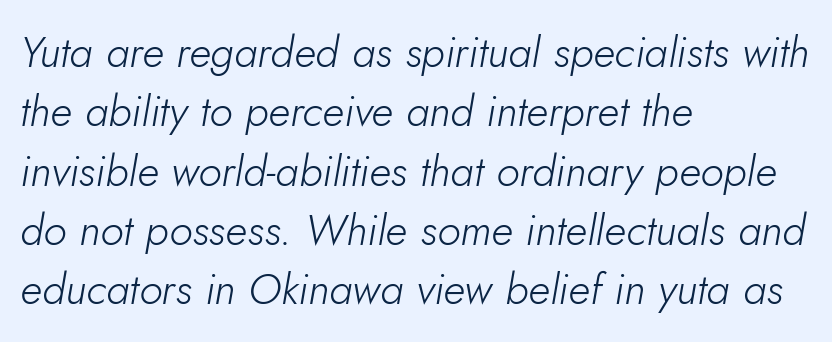
Q: Is the text bold? A: No.
Q: Is the text italic (slanted)? A: Yes, it leans right by about 5 degrees.
Q: Is the text underlined? A: No.
Q: How is the paragraph aligned? A: Left-aligned.
Q: Is the spacing between letters normal or unusually wide? A: Normal.
Q: Is the spacing between lines tight, normal or loose? A: Normal.
Q: Width (condensed, normal, or wide)? A: Normal.
Q: Stroke contrast? A: Low.
Q: x-height? A: Small.
Q: Monospaced? A: No.
